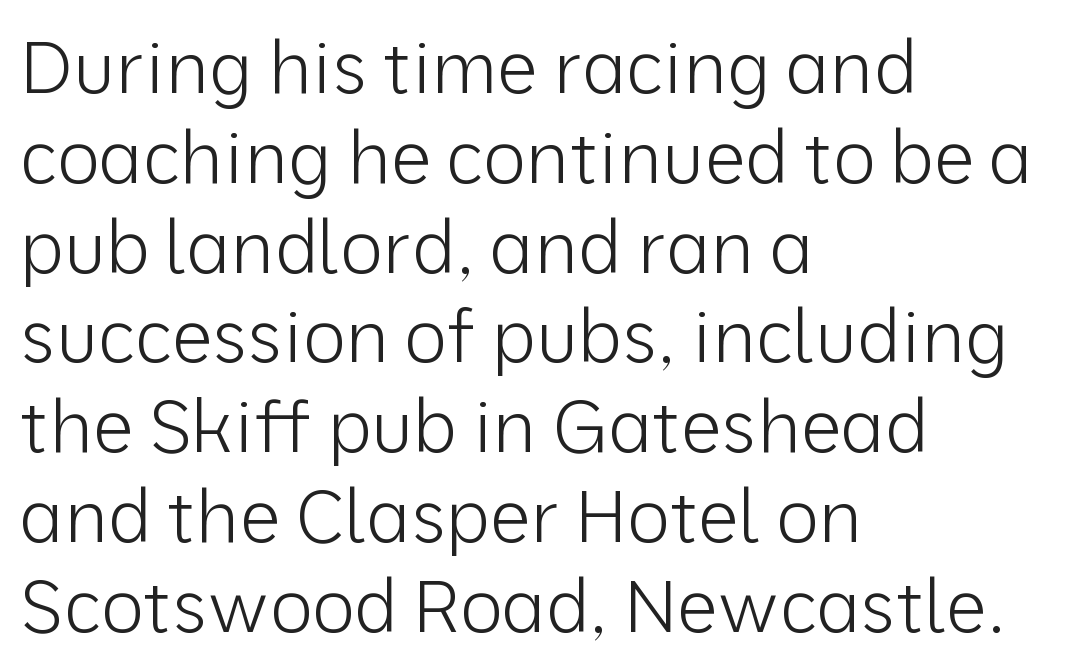
{"serif": "no", "italic": "no", "bold": "no", "weight": "light", "width": "normal", "stroke_contrast": "low", "x_height": "medium", "monospaced": "no", "underline": "no", "align": "left", "line_spacing_ratio": 1.23, "letter_spacing": "normal", "letter_spacing_em": 0.0, "glyph_px": 73}
